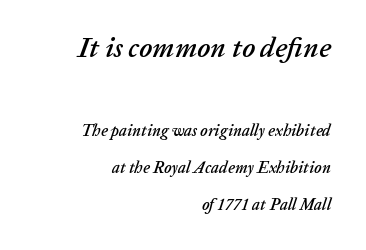
{"italic": "yes", "lean": "right", "slant_degrees": 20, "width": "normal", "stroke_contrast": "low", "x_height": "medium", "monospaced": "no", "underline": "no", "align": "right", "line_spacing": "loose", "line_spacing_ratio": 2.33, "letter_spacing": "normal", "letter_spacing_em": 0.0, "larger_block": "first", "size_ratio": 1.75, "glyph_px": 28}
